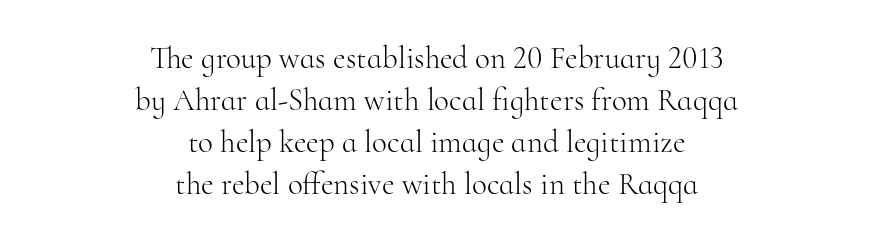
Stroke terminals: seriffed. Every row of glyphs is offset so its center matches the block's center. Notice how the stems are strictly vertical — no italics here. Note the varied advance widths — an 'i' is clearly narrower than an 'm'. Check the space under the baseline: it is left empty. Letters have the restrained weight of plain body copy at most.
